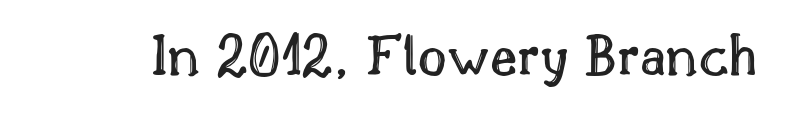
The image shows 62 px text type, upright; set normal letter spacing, not underlined; a small x-height.
